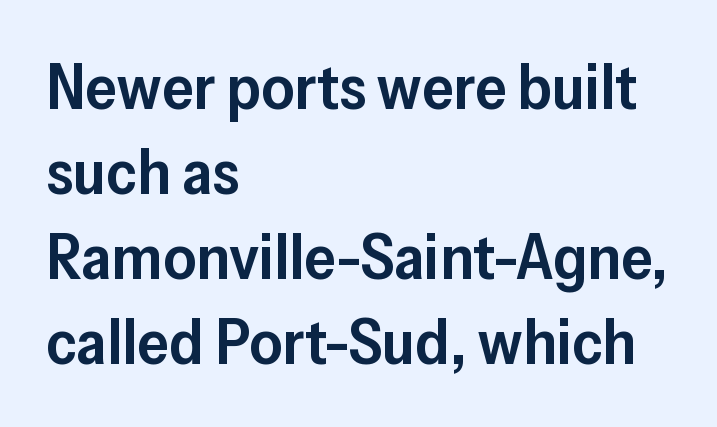
Q: Is the text bold? A: Semi-bold.
Q: Is the text italic (slanted)? A: No, it is upright.
Q: Is the typeface a serif or a sans-serif typeface? A: Sans-serif.
Q: Is the text underlined? A: No.
Q: How is the paragraph aligned? A: Left-aligned.
Q: Is the spacing between letters normal or unusually wide? A: Normal.
Q: Is the spacing between lines tight, normal or loose? A: Normal.
Q: Width (condensed, normal, or wide)? A: Normal.
Q: Stroke contrast? A: Low.
Q: x-height? A: Medium.
Q: Monospaced? A: No.
